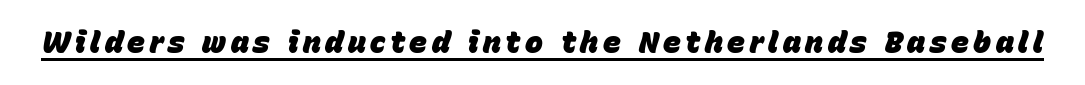
Q: Is the text bold? A: Yes.
Q: Is the text italic (slanted)? A: Yes, it leans right by about 15 degrees.
Q: Is the text underlined? A: Yes.
Q: Width (condensed, normal, or wide)? A: Normal.
Q: Stroke contrast? A: Low.
Q: x-height? A: Large.
Q: Monospaced? A: No.
